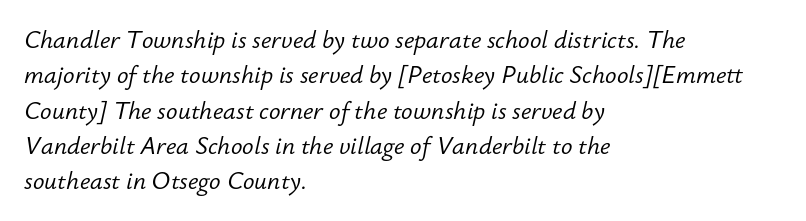
Has an underline been added? It has not. Line starts are locked; line ends wander. Spacing between characters is what you'd get straight out of the box. Observe the lean: these are italic letterforms. A quiet, ordinary-to-light weight characterises the typeface. Quick note: interline space is typical.
